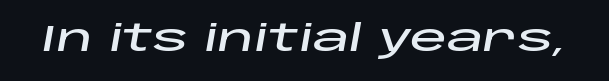
The image shows 37 px wide type, italic (leaning right); set normal letter spacing, not underlined; low stroke contrast and a large x-height.
